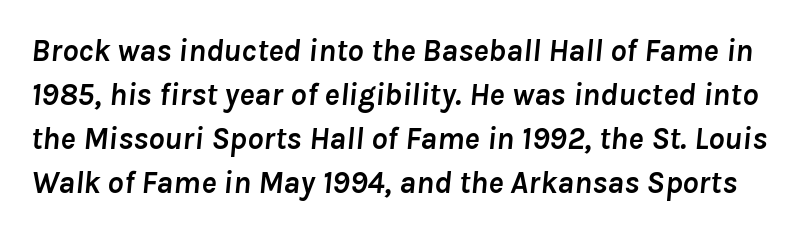
Q: Is the text bold? A: Yes.
Q: Is the text italic (slanted)? A: Yes, it leans right by about 8 degrees.
Q: Is the text underlined? A: No.
Q: Is the spacing between letters normal or unusually wide? A: Normal.
Q: Is the spacing between lines tight, normal or loose? A: Normal.
Q: Width (condensed, normal, or wide)? A: Normal.
Q: Stroke contrast? A: Low.
Q: x-height? A: Medium.
Q: Monospaced? A: No.
